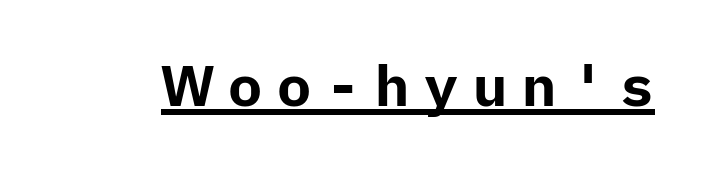
Q: Is the text bold? A: Yes.
Q: Is the text italic (slanted)? A: No, it is upright.
Q: Is the typeface a serif or a sans-serif typeface? A: Sans-serif.
Q: Is the text underlined? A: Yes.
Q: Is the spacing between letters normal or unusually wide? A: Unusually wide.
Q: Width (condensed, normal, or wide)? A: Normal.
Q: Stroke contrast? A: Low.
Q: x-height? A: Medium.
